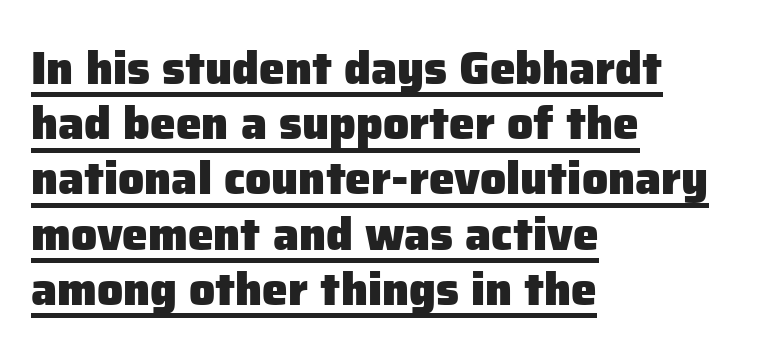
Proportional: the letters do not fall into vertical columns. Check where the strokes stop: nothing finishes them off — pure sans. Default kerning and tracking; the words read as compact shapes. Honestly, the underline is the first thing you notice here. Unlike italic type, these characters show no tilt at all. One-word summary of the alignment: left.
